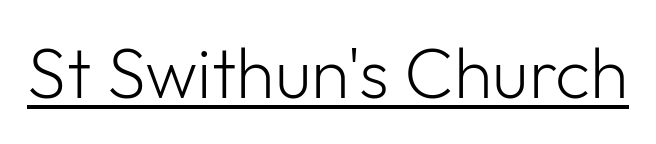
Q: Is the text bold? A: No.
Q: Is the text italic (slanted)? A: No, it is upright.
Q: Is the typeface a serif or a sans-serif typeface? A: Sans-serif.
Q: Is the text underlined? A: Yes.
Q: Is the spacing between letters normal or unusually wide? A: Normal.
Q: Width (condensed, normal, or wide)? A: Normal.
Q: Stroke contrast? A: Low.
Q: x-height? A: Medium.
Q: Monospaced? A: No.
